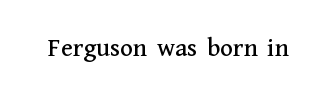
The image shows 27 px text type, upright; set normal letter spacing, not underlined.
